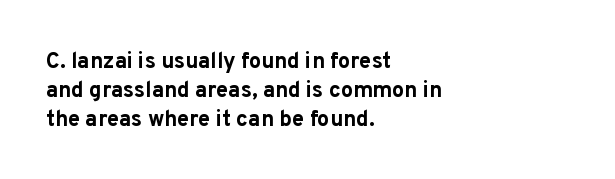
The image shows 22 px bold type, upright; set left-aligned, normal line spacing (1.31x), normal letter spacing, not underlined.
